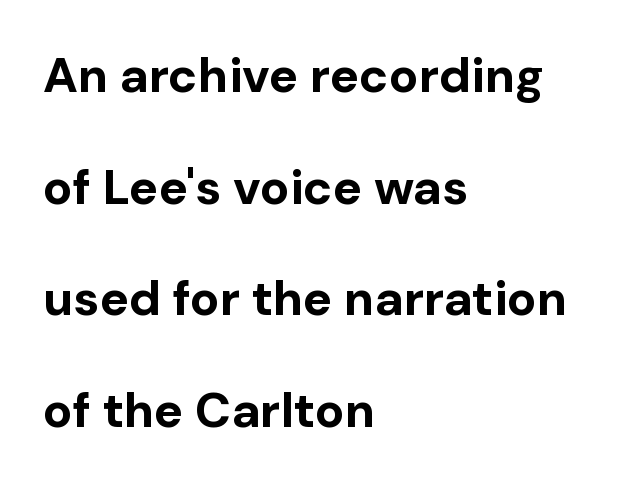
{"serif": "no", "italic": "no", "bold": "yes", "weight": "bold", "width": "normal", "stroke_contrast": "low", "x_height": "medium", "monospaced": "no", "underline": "no", "align": "left", "line_spacing": "loose", "line_spacing_ratio": 2.28, "letter_spacing": "normal", "letter_spacing_em": 0.0, "glyph_px": 49}
